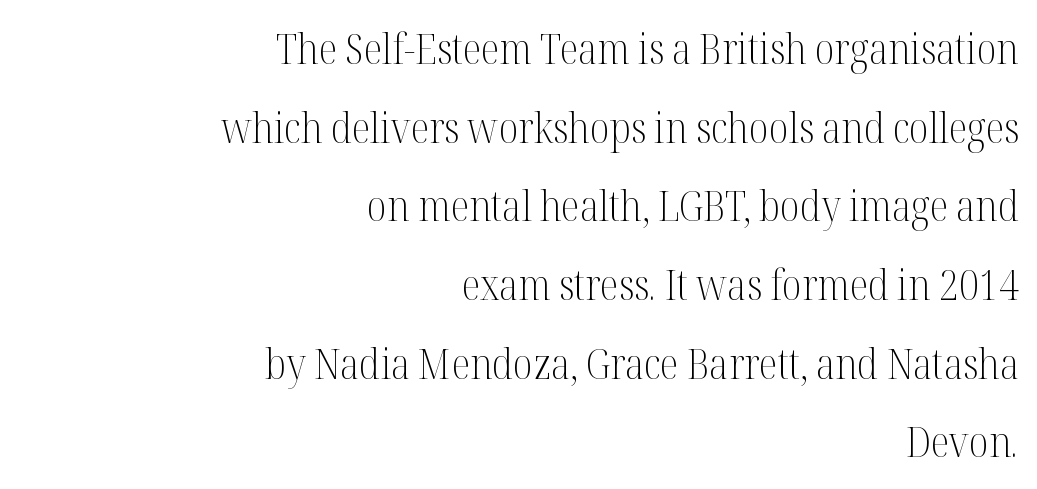
This is not heavy type; no bold has been used. Little horizontal feet cap the strokes, marking this as serif type. The type sits square on the baseline with zero lean. This sample is right-justified, so line beginnings fall wherever the words allow.
